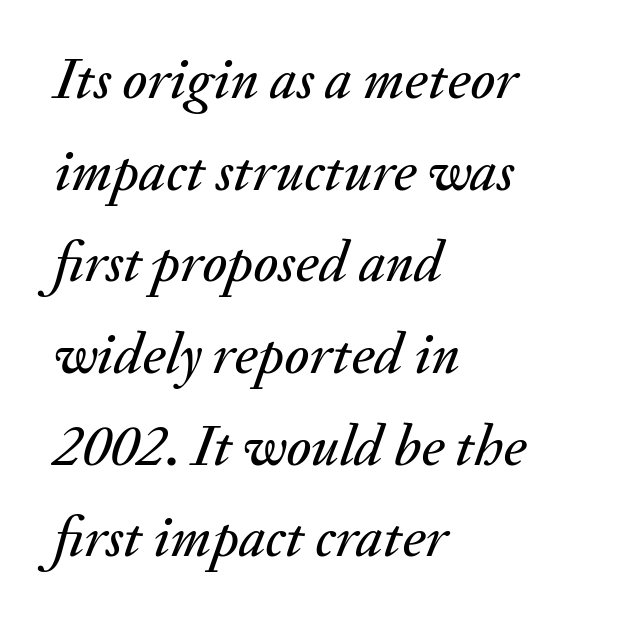
Q: Is the text italic (slanted)? A: Yes, it leans right by about 20 degrees.
Q: Is the text underlined? A: No.
Q: How is the paragraph aligned? A: Left-aligned.
Q: Is the spacing between letters normal or unusually wide? A: Normal.
Q: Is the spacing between lines tight, normal or loose? A: Normal.
Q: Width (condensed, normal, or wide)? A: Normal.
Q: Stroke contrast? A: Medium.
Q: x-height? A: Small.
Q: Monospaced? A: No.
